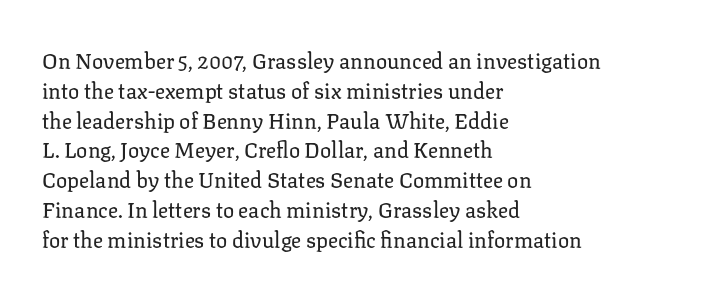
Q: Is the text bold? A: No.
Q: Is the text italic (slanted)? A: No, it is upright.
Q: Is the text underlined? A: No.
Q: How is the paragraph aligned? A: Left-aligned.
Q: Is the spacing between letters normal or unusually wide? A: Normal.
Q: Is the spacing between lines tight, normal or loose? A: Normal.
